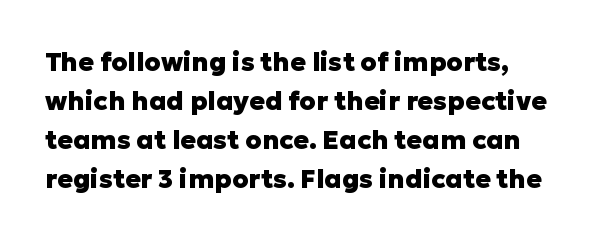
{"italic": "no", "bold": "yes", "underline": "no", "line_spacing": "normal", "line_spacing_ratio": 1.5, "letter_spacing": "normal", "letter_spacing_em": 0.0, "glyph_px": 26}
